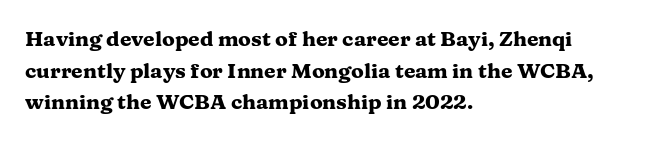
The image shows 21 px bold type, upright; set left-aligned, normal line spacing (1.51x), normal letter spacing, not underlined.
